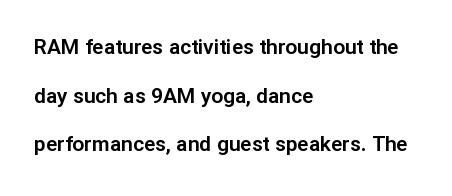
The image shows 21 px text type, upright; set left-aligned, loose line spacing (2.31x), normal letter spacing, not underlined.
